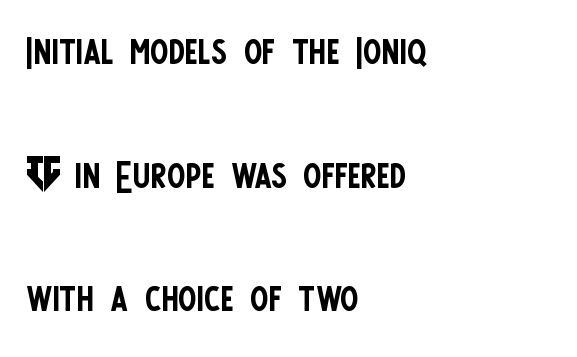
The image shows 55 px regular-weight, condensed sans-serif type, upright; set left-aligned, loose line spacing (2.25x), normal letter spacing, not underlined; low stroke contrast and a large x-height.
